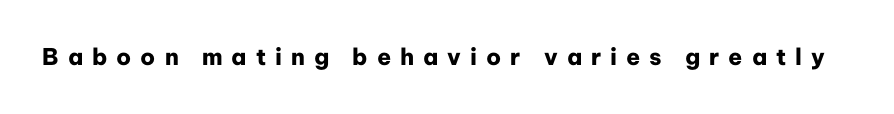
The lettering holds an erect, upright posture throughout. Type without underlining. The gaps between neighbouring characters are conspicuously large. Bold? Absolutely — the strokes are thick and heavy.
